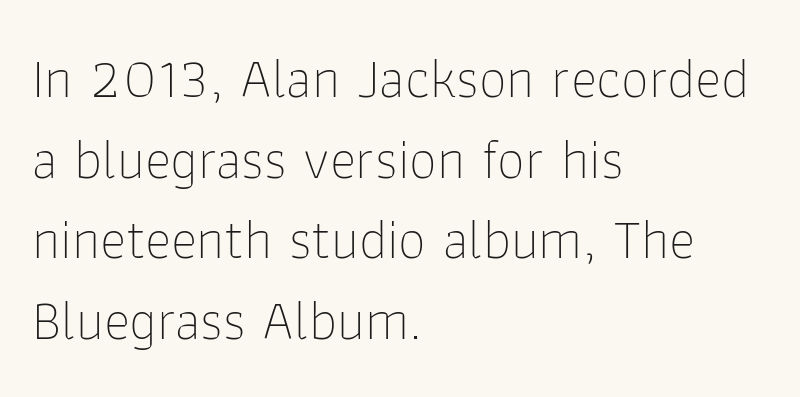
{"serif": "no", "italic": "no", "bold": "no", "weight": "thin", "width": "normal", "stroke_contrast": "low", "x_height": "medium", "monospaced": "no", "underline": "no", "align": "left", "line_spacing": "normal", "line_spacing_ratio": 1.44, "letter_spacing": "normal", "letter_spacing_em": 0.0, "glyph_px": 56}
